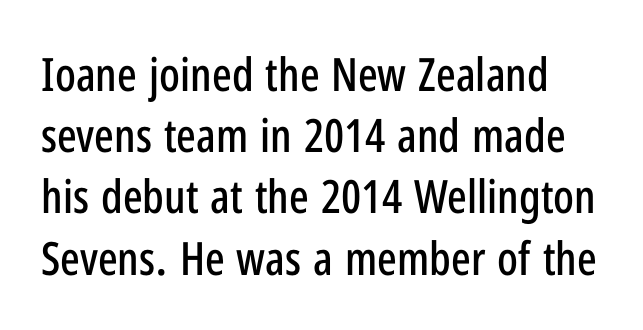
The string is rendered with underlining switched off. Varying glyph widths throughout — classic text-font behaviour. The designer went with a sans here, leaving each stem footless. The horizontal fit of the characters is conventional and even. Vertical spacing — default. Unlike italic type, these characters show no tilt at all.
